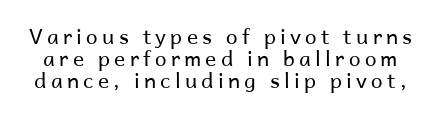
{"italic": "no", "bold": "no", "underline": "no", "line_spacing": "tight", "line_spacing_ratio": 1.04, "letter_spacing": "wide", "letter_spacing_em": 0.2, "glyph_px": 21}
